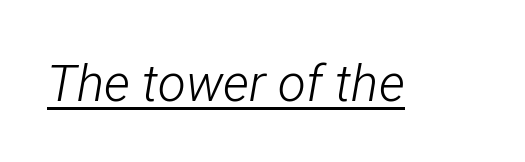
The image shows 51 px light, condensed type, italic (leaning right); set normal letter spacing, underlined; low stroke contrast and a medium x-height.
